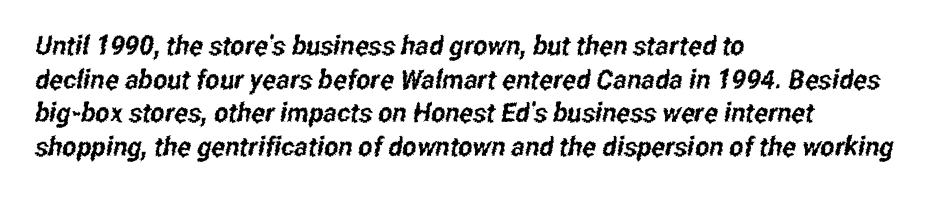
{"underline": "no", "align": "left", "line_spacing": "normal", "line_spacing_ratio": 1.25, "letter_spacing": "normal", "letter_spacing_em": 0.0, "glyph_px": 27}
